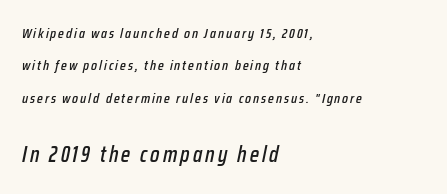
{"italic": "yes", "lean": "right", "slant_degrees": 12, "underline": "no", "align": "left", "line_spacing": "loose", "line_spacing_ratio": 2.31, "larger_block": "second", "size_ratio": 1.57, "glyph_px": 22}
